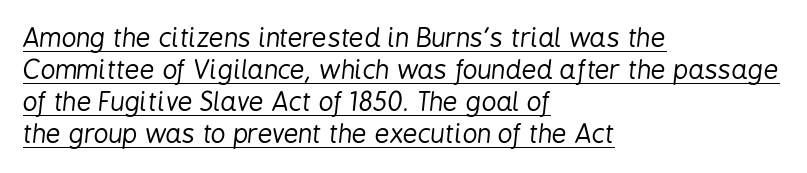
Q: Is the text bold? A: No.
Q: Is the text italic (slanted)? A: Yes, it leans right by about 6 degrees.
Q: Is the text underlined? A: Yes.
Q: How is the paragraph aligned? A: Left-aligned.
Q: Is the spacing between letters normal or unusually wide? A: Normal.
